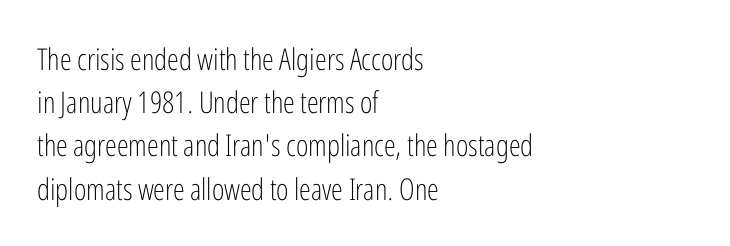
Q: Is the text bold? A: No.
Q: Is the text italic (slanted)? A: No, it is upright.
Q: Is the typeface a serif or a sans-serif typeface? A: Sans-serif.
Q: Is the text underlined? A: No.
Q: How is the paragraph aligned? A: Left-aligned.
Q: Is the spacing between letters normal or unusually wide? A: Normal.
Q: Is the spacing between lines tight, normal or loose? A: Normal.
Q: Width (condensed, normal, or wide)? A: Condensed.
Q: Stroke contrast? A: Low.
Q: x-height? A: Medium.
Q: Monospaced? A: No.
